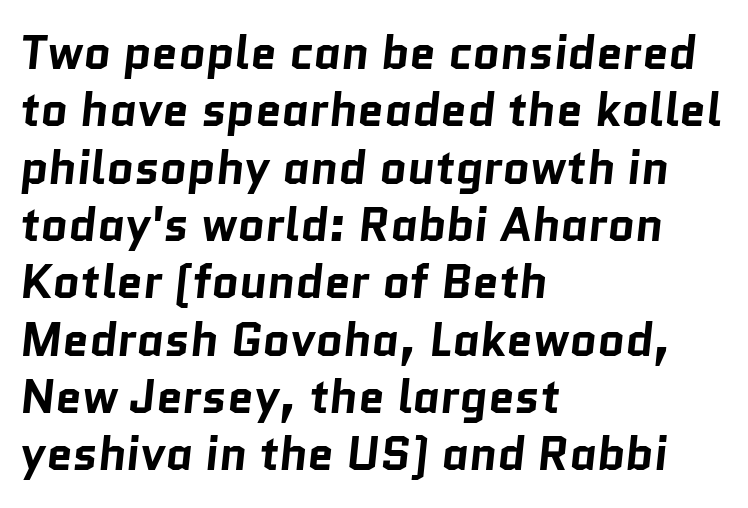
Examine the stroke ends and you'll find no serifs. Notice how thick the strokes are: this is what a full bold looks like. Here the designer chose a conventional face with non-uniform glyph widths. Observe the ordinary spacing: letters are neighbours, not strangers. Where is the straight margin? On the left. Has an underline been added? It has not.
